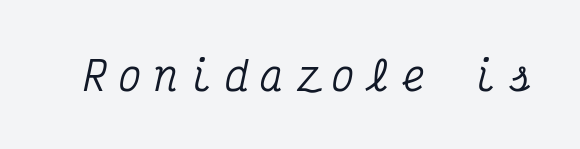
{"serif": "yes", "italic": "yes", "lean": "right", "slant_degrees": 12, "width": "condensed", "stroke_contrast": "medium", "x_height": "medium", "monospaced": "yes", "underline": "no", "letter_spacing": "wide", "letter_spacing_em": 0.31, "glyph_px": 39}
